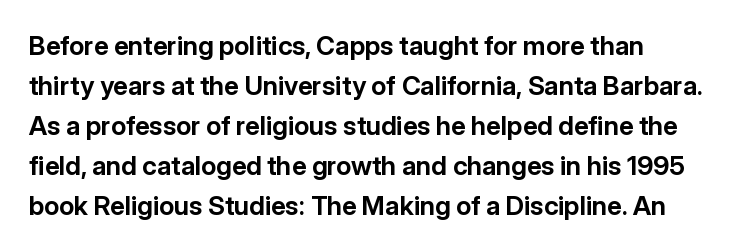
The image shows 26 px bold type, upright; set normal line spacing (1.54x), normal letter spacing, not underlined.
